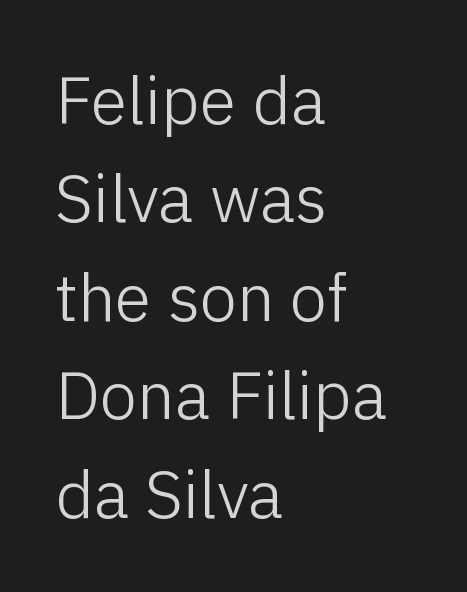
Q: Is the text bold? A: No.
Q: Is the text italic (slanted)? A: No, it is upright.
Q: Is the typeface a serif or a sans-serif typeface? A: Sans-serif.
Q: Is the text underlined? A: No.
Q: How is the paragraph aligned? A: Left-aligned.
Q: Is the spacing between letters normal or unusually wide? A: Normal.
Q: Is the spacing between lines tight, normal or loose? A: Normal.
Q: Width (condensed, normal, or wide)? A: Normal.
Q: Stroke contrast? A: Low.
Q: x-height? A: Medium.
Q: Monospaced? A: No.
